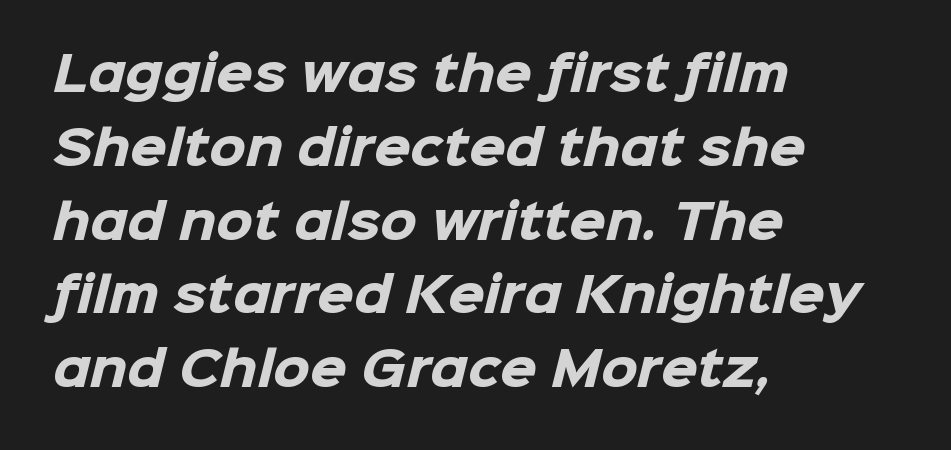
Q: Is the text bold? A: Yes.
Q: Is the typeface a serif or a sans-serif typeface? A: Sans-serif.
Q: Is the text underlined? A: No.
Q: How is the paragraph aligned? A: Left-aligned.
Q: Is the spacing between letters normal or unusually wide? A: Normal.
Q: Is the spacing between lines tight, normal or loose? A: Normal.
Q: Width (condensed, normal, or wide)? A: Normal.
Q: Stroke contrast? A: Low.
Q: x-height? A: Medium.
Q: Monospaced? A: No.
